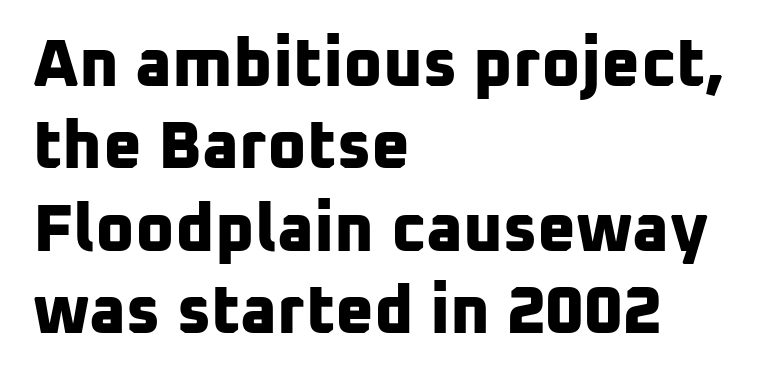
{"serif": "no", "bold": "yes", "weight": "bold", "width": "normal", "stroke_contrast": "low", "x_height": "medium", "monospaced": "no", "underline": "no", "align": "left", "line_spacing_ratio": 1.23, "letter_spacing": "normal", "letter_spacing_em": 0.0, "glyph_px": 67}
